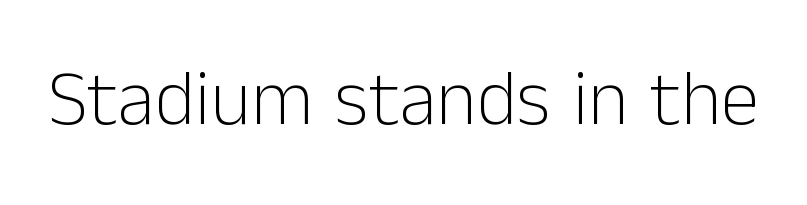
Q: Is the text bold? A: No.
Q: Is the text italic (slanted)? A: No, it is upright.
Q: Is the typeface a serif or a sans-serif typeface? A: Sans-serif.
Q: Is the text underlined? A: No.
Q: Is the spacing between letters normal or unusually wide? A: Normal.
Q: Width (condensed, normal, or wide)? A: Normal.
Q: Stroke contrast? A: Low.
Q: x-height? A: Medium.
Q: Monospaced? A: No.
